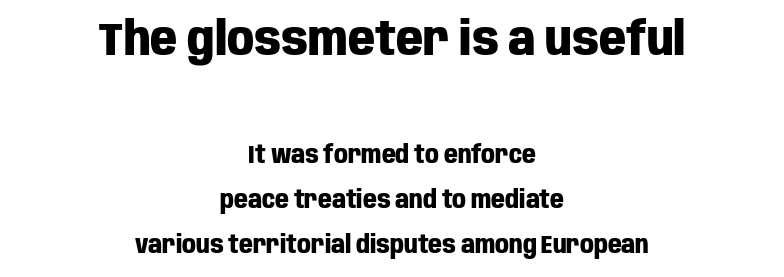
Q: Is the text bold? A: Yes.
Q: Is the text italic (slanted)? A: No, it is upright.
Q: Is the typeface a serif or a sans-serif typeface? A: Sans-serif.
Q: Is the text underlined? A: No.
Q: How is the paragraph aligned? A: Centered.
Q: Is the spacing between letters normal or unusually wide? A: Normal.
Q: Which block of text is set in a larger size, the first (top) or the second (bottom)? A: The first (top) one.
Q: Width (condensed, normal, or wide)? A: Condensed.
Q: Stroke contrast? A: Low.
Q: x-height? A: Large.
Q: Monospaced? A: No.
